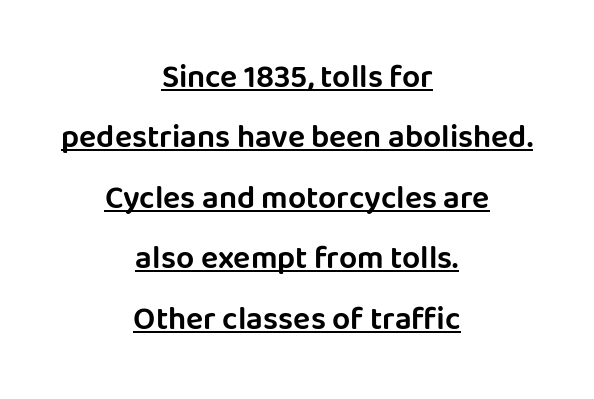
Tracking here is standard; glyphs follow each other at the usual distance. The compositor balanced each line on the midline. Classification — sans serif. The words here are underlined. Posture: upright roman.
